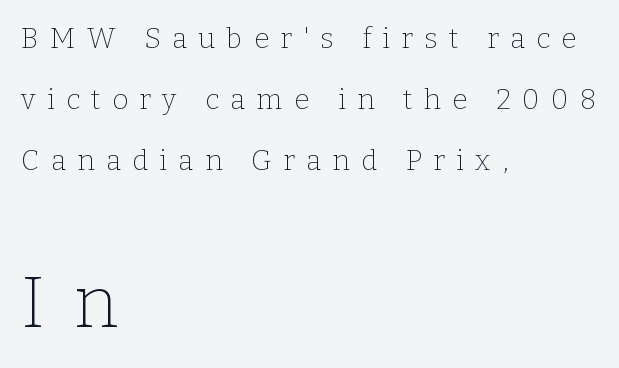
How would I describe the line gaps? Wide and relaxed. This sample uses a serif face. Descenders are the only things crossing below the line. Every character sits straight up, as roman type does. Characters follow at a spacing far wider than the type designer built in. Caption: face not bold, strokes unweighted.
